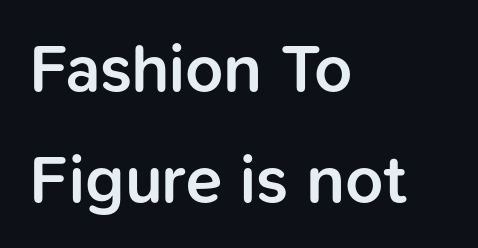
The rendering uses natural spacing where letterforms have individual widths. What weight is shown? A semibold, between regular and bold. Notice how the passage keeps a crisp vertical edge on the left only. How are the letters spaced? Ordinarily, with no added tracking. Is there any slant? The stems are plumb.
